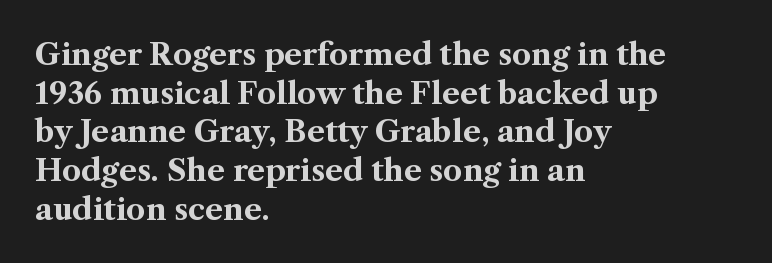
Q: Is the text bold? A: Yes.
Q: Is the text italic (slanted)? A: No, it is upright.
Q: Is the typeface a serif or a sans-serif typeface? A: Serif.
Q: Is the text underlined? A: No.
Q: How is the paragraph aligned? A: Left-aligned.
Q: Is the spacing between letters normal or unusually wide? A: Normal.
Q: Is the spacing between lines tight, normal or loose? A: Normal.
Q: Width (condensed, normal, or wide)? A: Normal.
Q: Stroke contrast? A: Medium.
Q: x-height? A: Medium.
Q: Monospaced? A: No.
